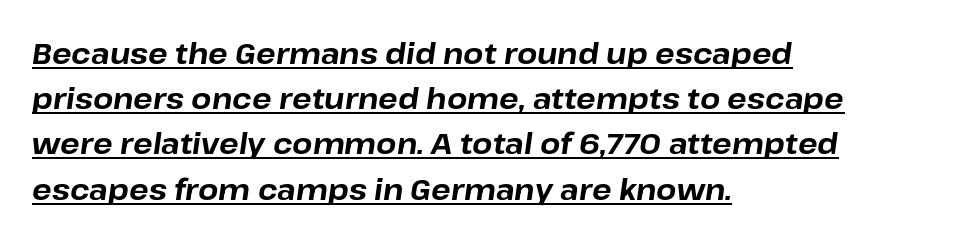
The letters are bold, with thick, heavy strokes. Between one letter and the next there's only the usual sliver of space. A typesetter would call this proportional, since set widths differ per character. Compared with typical paragraphs, the rows here are spaced about the same. The lines in this sample share a left origin and differ only in where they stop. This sample uses an oblique cut, with every glyph tilted off the vertical.
